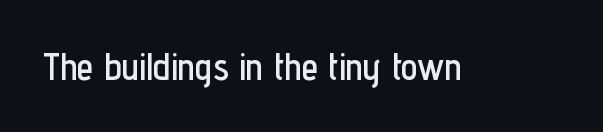
Font category for this specimen: sans-serif. These lines keep a tight, regular rhythm from letter to letter. Ascenders rise straight up at ninety degrees. The specimen omits any rule beneath the text block's lines. The letters advance in unequal steps, a hallmark of proportional type.
